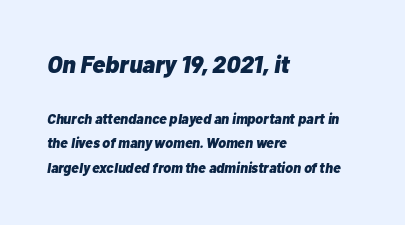
The image shows 24 px bold type, italic (leaning right); set left-aligned, line spacing 1.77x, normal letter spacing, not underlined; the first (top) block is 1.71x larger.
